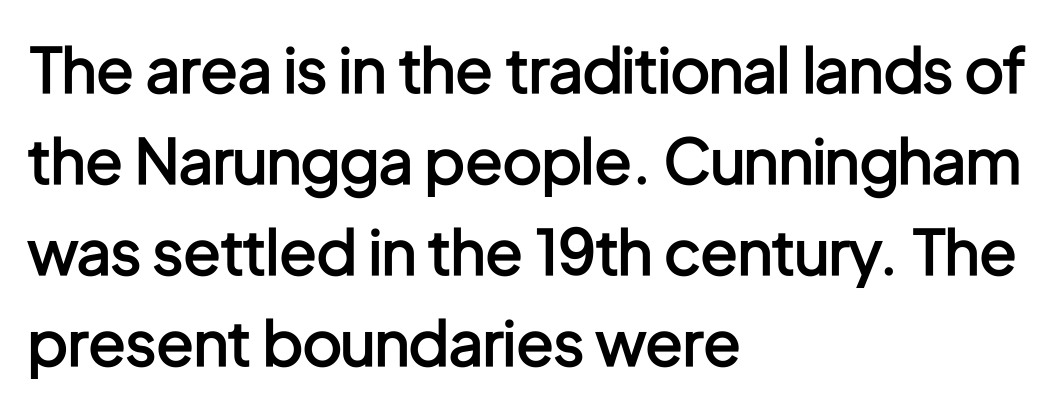
Nobody touched the tracking dial on this one. These lines are set flush left with a ragged right edge. To sum up the face: it is a sans, with no serifs. Descenders hang freely into open space. Character widths vary here, with narrow letters taking less room than wide ones. The specimen reads as upright at a glance.
